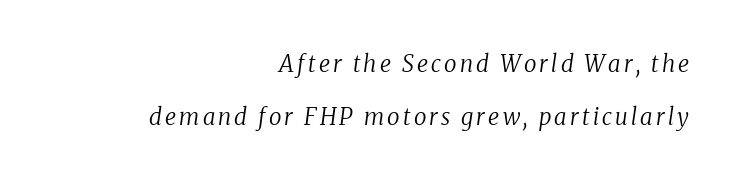
Nothing heavy about these letters — not bold at all. Short and long lines alike share a common ending point at right. The typography opts for an oblique posture over an upright one. Decoration check: the copy has no underline. How would I describe the line gaps? Wide and relaxed.
